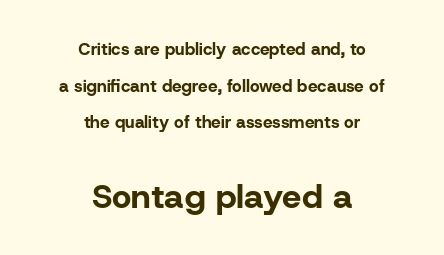
{"serif": "no", "italic": "no", "bold": "yes", "weight": "bold", "width": "normal", "stroke_contrast": "low", "x_height": "medium", "monospaced": "no", "underline": "no", "align": "center", "line_spacing": "loose", "line_spacing_ratio": 2.15, "letter_spacing": "normal", "letter_spacing_em": 0.0, "larger_block": "second", "size_ratio": 2.0, "glyph_px": 34}
